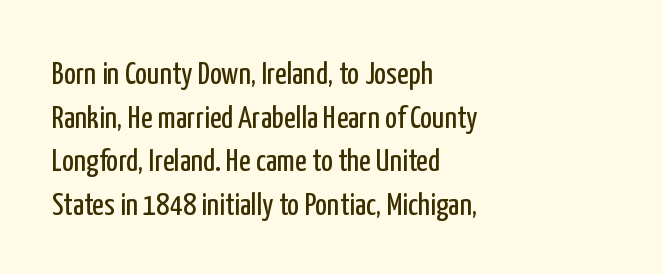
Q: Is the text bold? A: No.
Q: Is the text italic (slanted)? A: No, it is upright.
Q: Is the typeface a serif or a sans-serif typeface? A: Sans-serif.
Q: Is the text underlined? A: No.
Q: How is the paragraph aligned? A: Left-aligned.
Q: Is the spacing between letters normal or unusually wide? A: Normal.
Q: Is the spacing between lines tight, normal or loose? A: Normal.
Q: Width (condensed, normal, or wide)? A: Condensed.
Q: Stroke contrast? A: Low.
Q: x-height? A: Medium.
Q: Monospaced? A: No.
